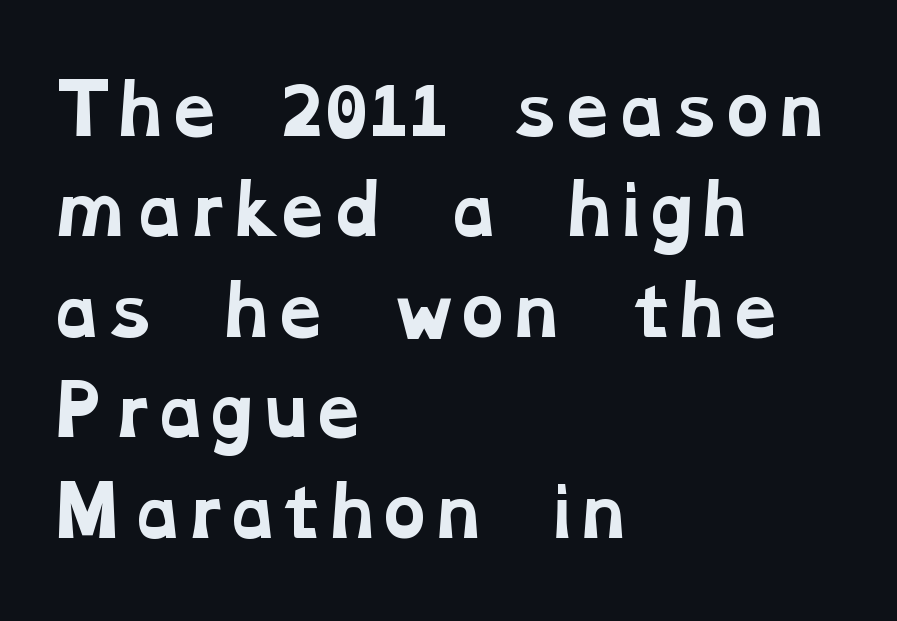
Note the varied advance widths — an 'i' is clearly narrower than an 'm'. Quick note: underline off. The rag falls on the right side of this text block. Compared with typical paragraphs, the rows here are spaced about the same.
